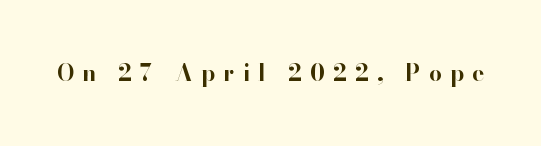
Q: Is the text bold? A: Yes.
Q: Is the text italic (slanted)? A: No, it is upright.
Q: Is the text underlined? A: No.
Q: Is the spacing between letters normal or unusually wide? A: Unusually wide.
